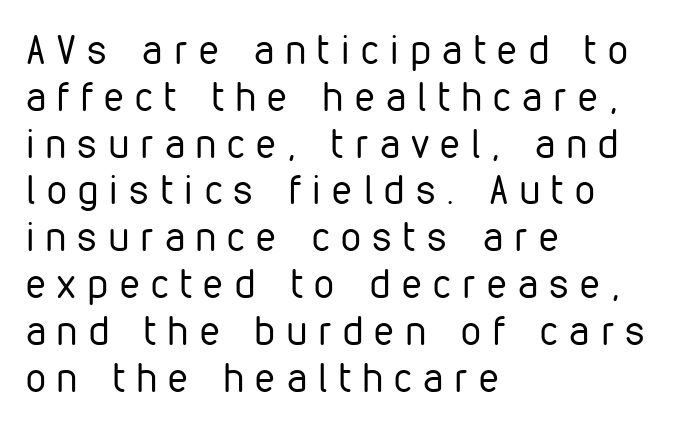
The image shows 40 px regular-weight, condensed sans-serif type, upright; set left-aligned, line spacing 1.17x, unusually wide letter spacing (+0.29 em), not underlined; low stroke contrast and a medium x-height.
